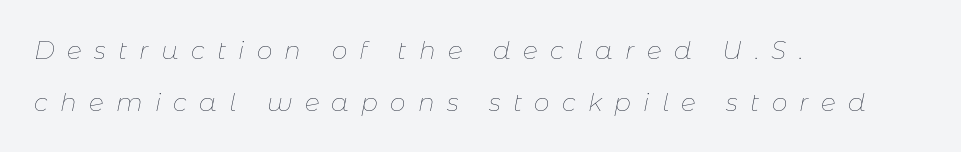
{"italic": "yes", "lean": "right", "slant_degrees": 11, "bold": "no", "underline": "no", "align": "left", "line_spacing": "loose", "line_spacing_ratio": 2.07, "letter_spacing": "wide", "letter_spacing_em": 0.49, "glyph_px": 25}
